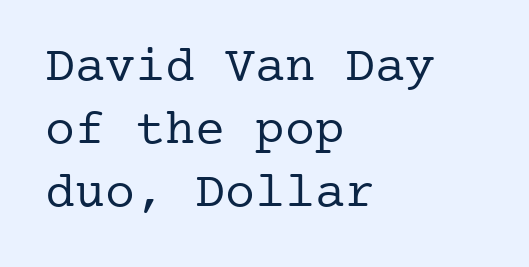
{"serif": "yes", "italic": "no", "bold": "no", "weight": "regular", "width": "normal", "stroke_contrast": "low", "x_height": "medium", "underline": "no", "align": "left", "line_spacing": "normal", "line_spacing_ratio": 1.26, "letter_spacing": "normal", "letter_spacing_em": 0.0, "glyph_px": 50}
